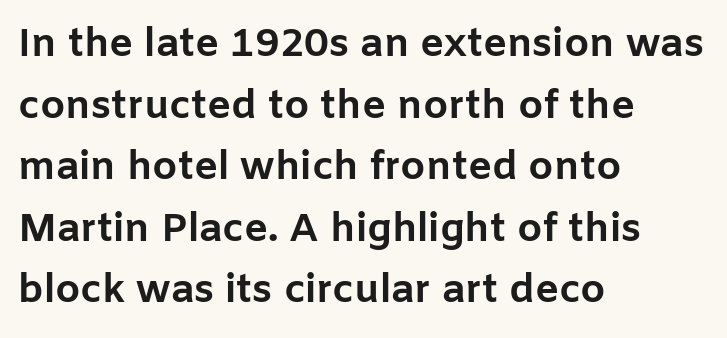
{"serif": "no", "italic": "no", "bold": "yes", "weight": "bold", "width": "normal", "stroke_contrast": "low", "x_height": "medium", "monospaced": "no", "underline": "no", "align": "left", "line_spacing": "normal", "line_spacing_ratio": 1.54, "letter_spacing": "normal", "letter_spacing_em": 0.0, "glyph_px": 40}
